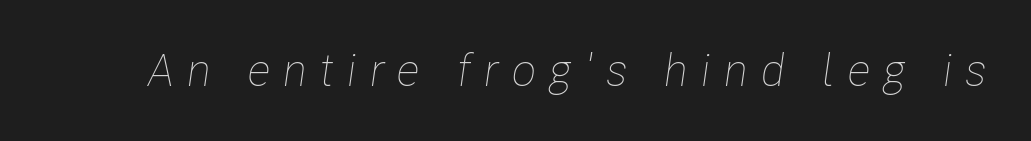
A bare baseline throughout the passage. Is the stroke heavy? The answer is a plain regular-or-lighter. This rendering widens character spacing well past its baseline value. Is the type slanted? Yes — the strokes lean at a clear angle. Varying glyph widths throughout — classic text-font behaviour.
